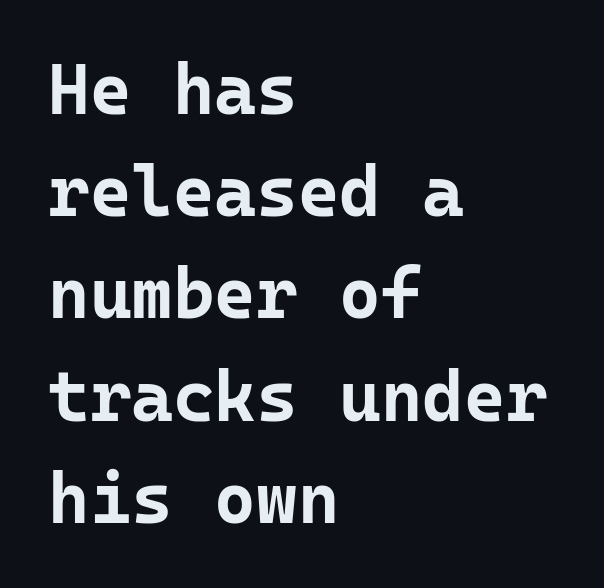
Q: Is the text bold? A: Yes.
Q: Is the text italic (slanted)? A: No, it is upright.
Q: Is the typeface a serif or a sans-serif typeface? A: Sans-serif.
Q: Is the text underlined? A: No.
Q: How is the paragraph aligned? A: Left-aligned.
Q: Is the spacing between letters normal or unusually wide? A: Normal.
Q: Is the spacing between lines tight, normal or loose? A: Normal.
Q: Width (condensed, normal, or wide)? A: Normal.
Q: Stroke contrast? A: Low.
Q: x-height? A: Medium.
Q: Monospaced? A: Yes.
